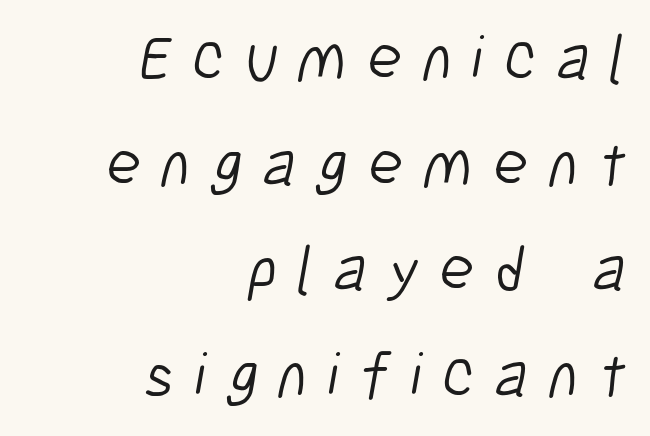
{"serif": "no", "bold": "no", "weight": "light", "width": "condensed", "stroke_contrast": "low", "x_height": "medium", "monospaced": "no", "underline": "no", "align": "right", "line_spacing": "normal", "line_spacing_ratio": 1.65, "letter_spacing": "wide", "letter_spacing_em": 0.32, "glyph_px": 64}
